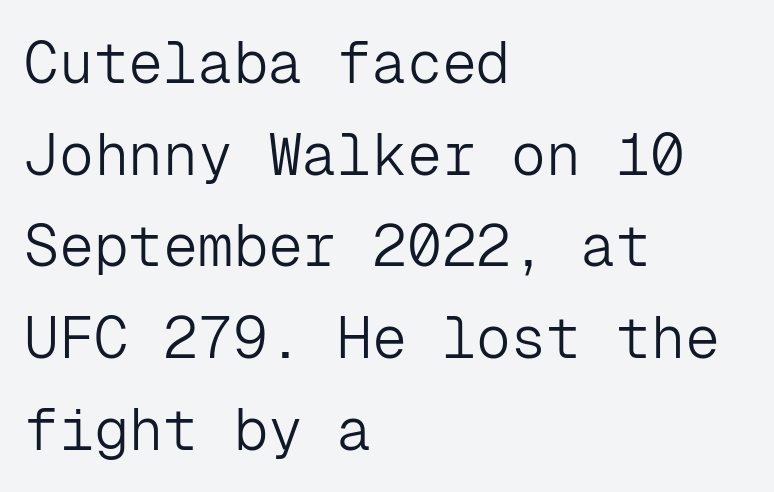
Q: Is the text bold? A: No.
Q: Is the text italic (slanted)? A: No, it is upright.
Q: Is the typeface a serif or a sans-serif typeface? A: Sans-serif.
Q: Is the text underlined? A: No.
Q: How is the paragraph aligned? A: Left-aligned.
Q: Is the spacing between letters normal or unusually wide? A: Normal.
Q: Is the spacing between lines tight, normal or loose? A: Normal.
Q: Width (condensed, normal, or wide)? A: Normal.
Q: Stroke contrast? A: Low.
Q: x-height? A: Medium.
Q: Monospaced? A: Yes.
